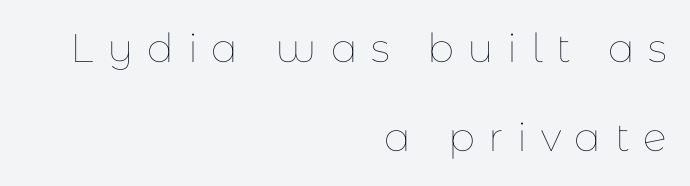
The image shows 40 px thin type, upright; set right-aligned, loose line spacing (2.23x), unusually wide letter spacing (+0.34 em), not underlined; low stroke contrast and a medium x-height.
